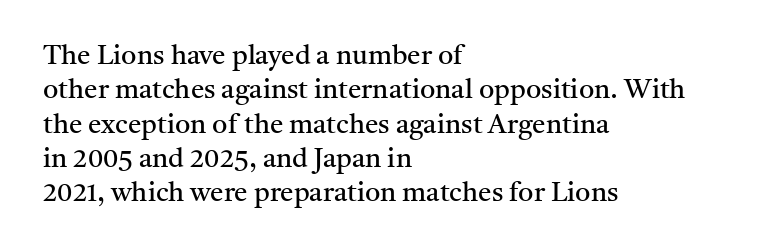
The image shows 27 px text type, upright; set left-aligned, normal line spacing (1.27x), normal letter spacing, not underlined.
